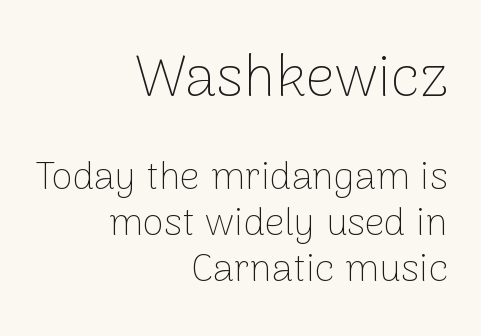
Right-aligned paragraph, ragged on the left. The space beneath each line is pristine and unruled. The type family on display is of the sans-serif kind. Rendered with straight, roman letterforms. Letter spacing: default. The more generous point size was reserved for the upper chunk.
